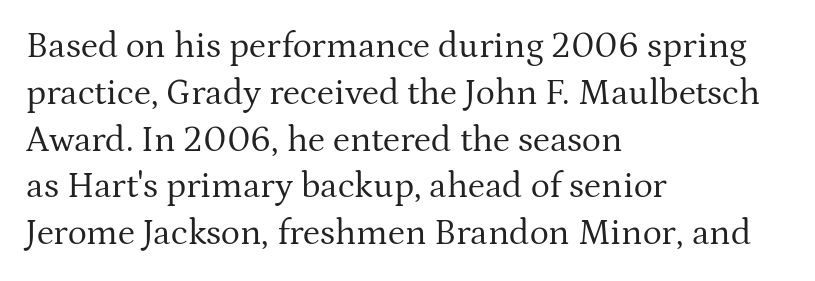
{"serif": "yes", "italic": "no", "bold": "no", "weight": "regular", "width": "normal", "stroke_contrast": "medium", "x_height": "medium", "monospaced": "no", "underline": "no", "align": "left", "line_spacing": "normal", "line_spacing_ratio": 1.3, "letter_spacing": "normal", "letter_spacing_em": 0.0, "glyph_px": 36}
